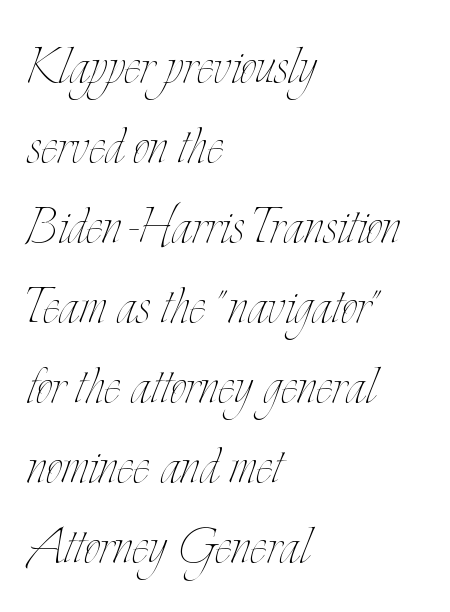
The image shows 64 px thin, condensed type; set left-aligned, normal line spacing (1.25x), normal letter spacing, not underlined; low stroke contrast and a small x-height.
